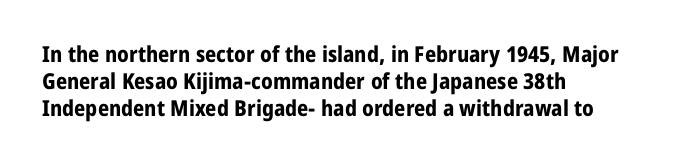
{"italic": "no", "bold": "yes", "underline": "no", "align": "left", "line_spacing_ratio": 1.23, "letter_spacing": "normal", "letter_spacing_em": 0.0, "glyph_px": 22}
